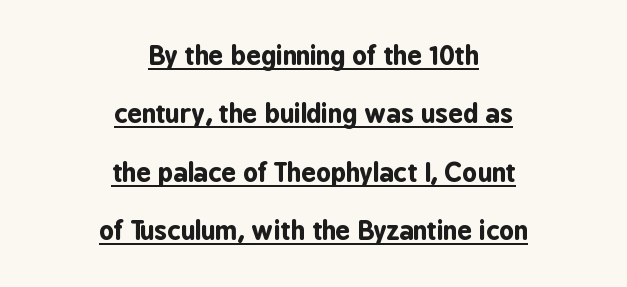
Thick stems and heavy bowls — unmistakably bold. The sample's only ornament is a line tracing under the words. Is there much room between lines? Yes — plenty of vertical air separates them. Short and long lines alike share a common midpoint.
